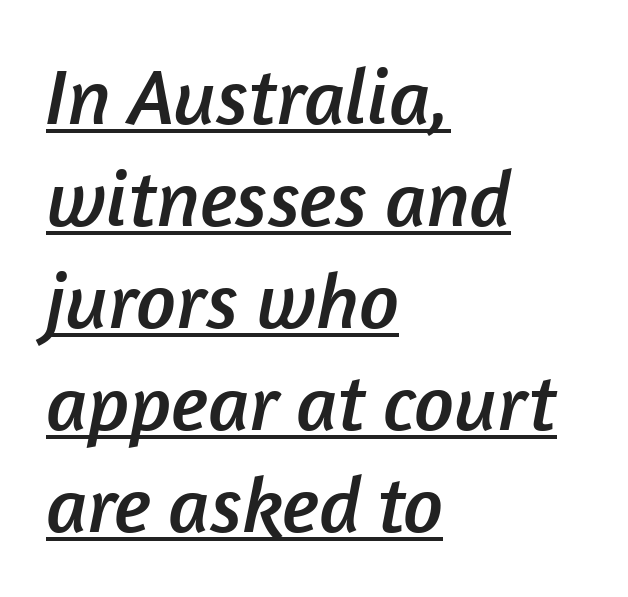
{"serif": "no", "width": "normal", "stroke_contrast": "low", "x_height": "medium", "monospaced": "no", "underline": "yes", "align": "left", "line_spacing": "normal", "line_spacing_ratio": 1.29, "letter_spacing": "normal", "letter_spacing_em": 0.0, "glyph_px": 79}
